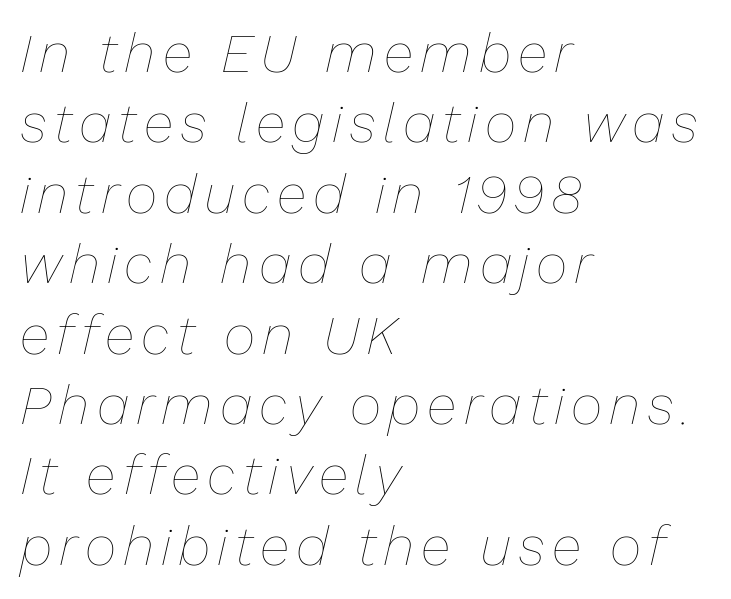
The image shows 55 px thin type, italic (leaning right); set left-aligned, normal line spacing (1.28x), not underlined; low stroke contrast and a medium x-height.
